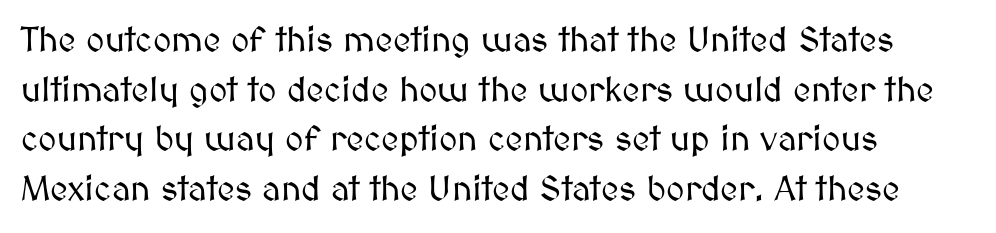
{"italic": "no", "width": "normal", "stroke_contrast": "medium", "x_height": "medium", "monospaced": "no", "underline": "no", "align": "left", "line_spacing": "normal", "line_spacing_ratio": 1.42, "letter_spacing": "normal", "letter_spacing_em": 0.0, "glyph_px": 35}
